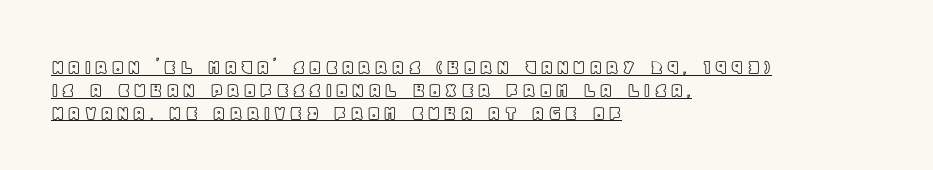
{"italic": "no", "underline": "yes", "align": "left", "line_spacing": "tight", "line_spacing_ratio": 1.04, "glyph_px": 22}
